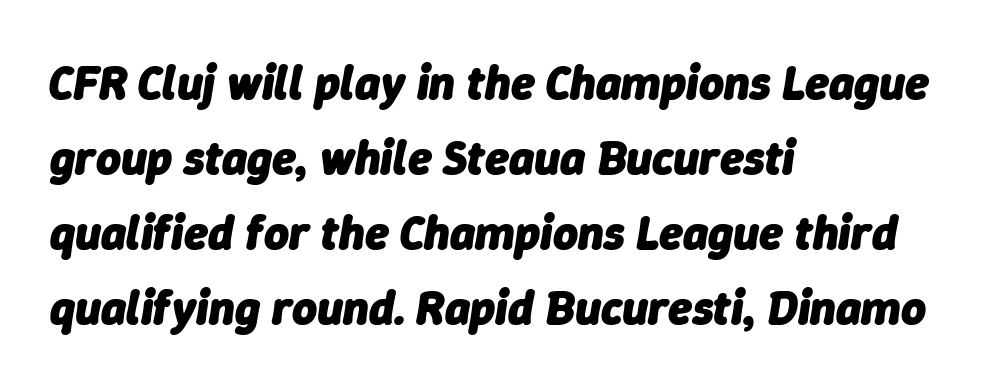
Q: Is the text bold? A: Yes.
Q: Is the text italic (slanted)? A: Yes, it leans right by about 9 degrees.
Q: Is the text underlined? A: No.
Q: How is the paragraph aligned? A: Left-aligned.
Q: Is the spacing between letters normal or unusually wide? A: Normal.
Q: Is the spacing between lines tight, normal or loose? A: Normal.
Q: Width (condensed, normal, or wide)? A: Normal.
Q: Stroke contrast? A: Low.
Q: x-height? A: Medium.
Q: Monospaced? A: No.
